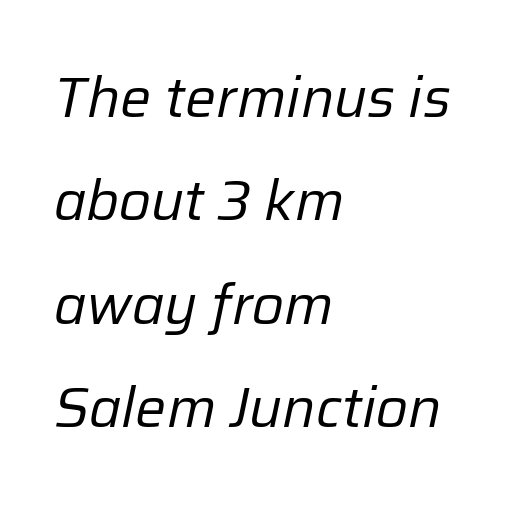
The image shows 55 px regular-weight type, italic (leaning right); set left-aligned, line spacing 1.88x, normal letter spacing, not underlined; low stroke contrast and a medium x-height.
